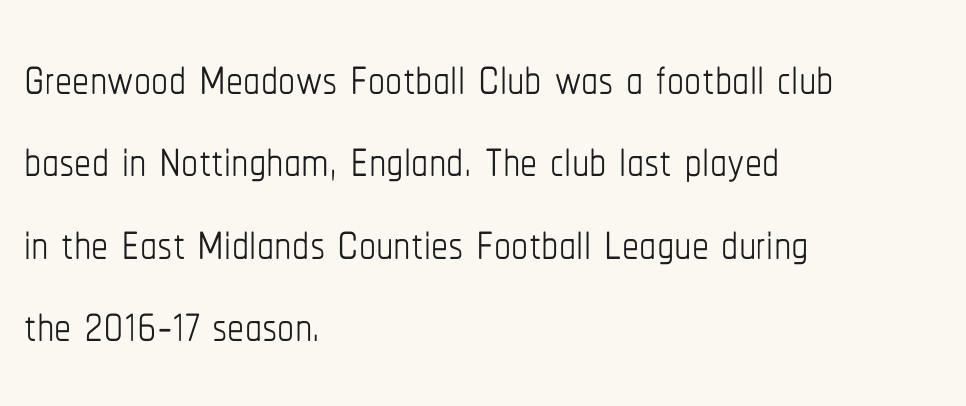
The tracking reads as untouched default to a designer's eye. The space beneath each line is pristine and unruled. Horizontal alignment here is leftward, the default for most running prose. Do the letters lean? They stand straight. The letters advance in unequal steps, a hallmark of proportional type. Vertical stems look standard width or narrower in stroke.
